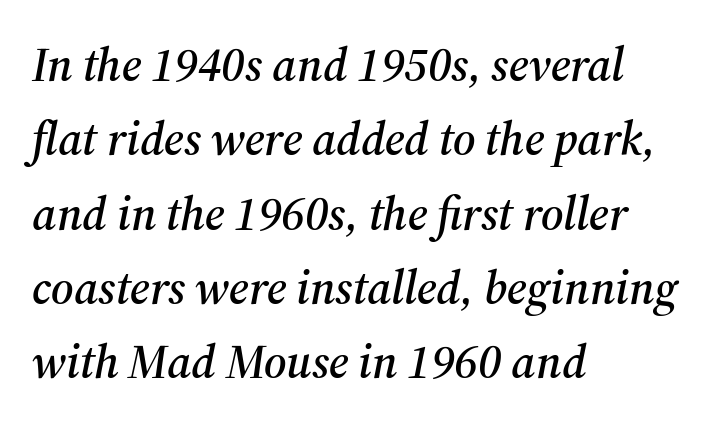
The image shows 47 px serif type, italic (leaning right); set left-aligned, normal line spacing (1.58x), normal letter spacing, not underlined; medium stroke contrast and a medium x-height.
